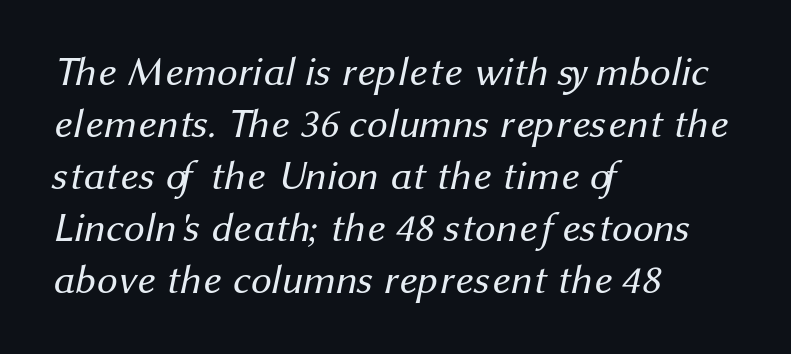
Q: Is the text bold? A: No.
Q: Is the typeface a serif or a sans-serif typeface? A: Sans-serif.
Q: Is the text underlined? A: No.
Q: How is the paragraph aligned? A: Left-aligned.
Q: Is the spacing between letters normal or unusually wide? A: Normal.
Q: Is the spacing between lines tight, normal or loose? A: Normal.
Q: Width (condensed, normal, or wide)? A: Normal.
Q: Stroke contrast? A: Medium.
Q: x-height? A: Medium.
Q: Monospaced? A: No.
